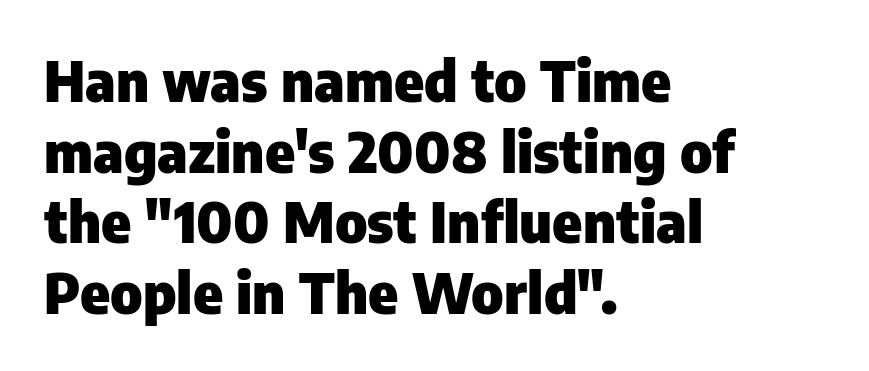
Q: Is the text bold? A: Yes.
Q: Is the text italic (slanted)? A: No, it is upright.
Q: Is the typeface a serif or a sans-serif typeface? A: Sans-serif.
Q: Is the text underlined? A: No.
Q: How is the paragraph aligned? A: Left-aligned.
Q: Is the spacing between letters normal or unusually wide? A: Normal.
Q: Is the spacing between lines tight, normal or loose? A: Normal.
Q: Width (condensed, normal, or wide)? A: Normal.
Q: Stroke contrast? A: Low.
Q: x-height? A: Medium.
Q: Monospaced? A: No.
